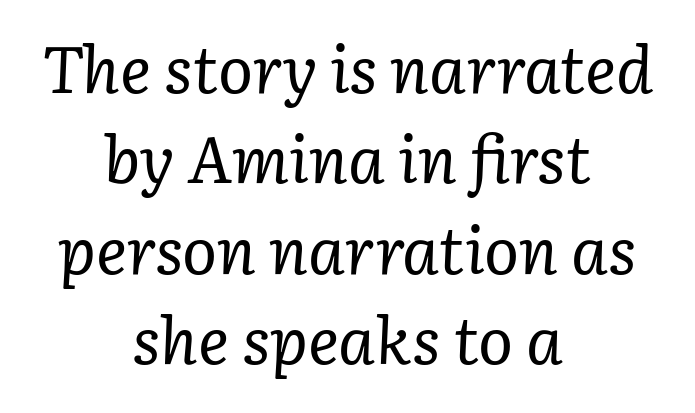
Q: Is the text bold? A: No.
Q: Is the text italic (slanted)? A: Yes, it leans right by about 3 degrees.
Q: Is the typeface a serif or a sans-serif typeface? A: Serif.
Q: Is the text underlined? A: No.
Q: How is the paragraph aligned? A: Centered.
Q: Is the spacing between letters normal or unusually wide? A: Normal.
Q: Is the spacing between lines tight, normal or loose? A: Normal.
Q: Width (condensed, normal, or wide)? A: Normal.
Q: Stroke contrast? A: Low.
Q: x-height? A: Medium.
Q: Monospaced? A: No.
